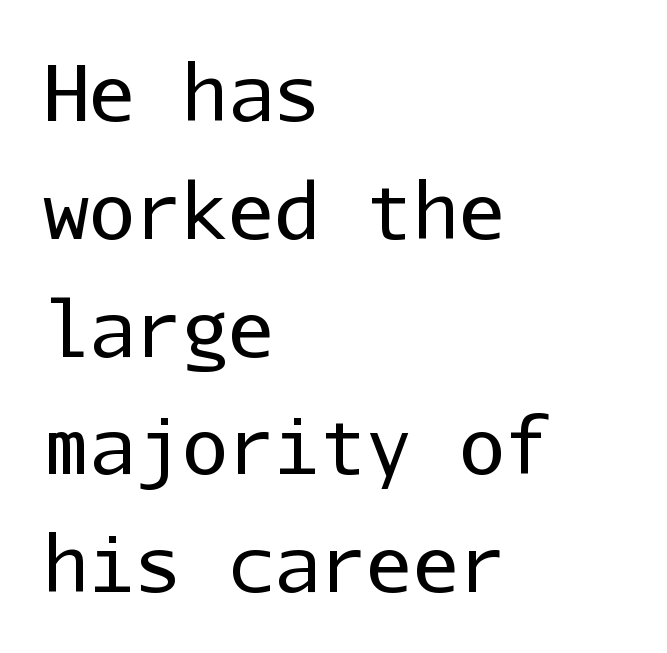
Q: Is the text bold? A: No.
Q: Is the text italic (slanted)? A: No, it is upright.
Q: Is the typeface a serif or a sans-serif typeface? A: Sans-serif.
Q: Is the text underlined? A: No.
Q: How is the paragraph aligned? A: Left-aligned.
Q: Is the spacing between letters normal or unusually wide? A: Normal.
Q: Is the spacing between lines tight, normal or loose? A: Normal.
Q: Width (condensed, normal, or wide)? A: Normal.
Q: Stroke contrast? A: Low.
Q: x-height? A: Medium.
Q: Monospaced? A: Yes.
